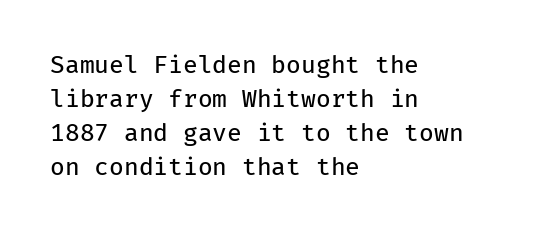
Q: Is the text bold? A: No.
Q: Is the text italic (slanted)? A: No, it is upright.
Q: Is the text underlined? A: No.
Q: How is the paragraph aligned? A: Left-aligned.
Q: Is the spacing between letters normal or unusually wide? A: Normal.
Q: Is the spacing between lines tight, normal or loose? A: Normal.
